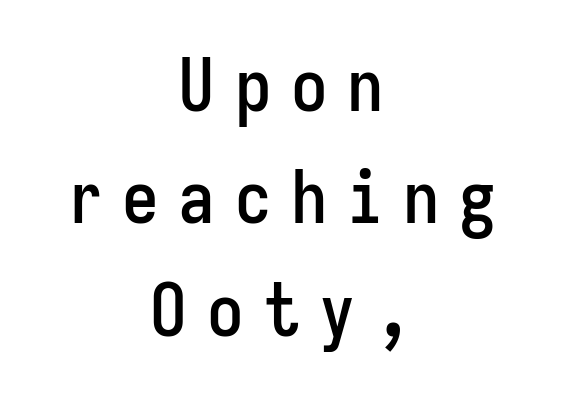
The image shows 73 px condensed sans-serif type, upright, monospaced; set centered, normal line spacing (1.54x), unusually wide letter spacing (+0.27 em), not underlined; low stroke contrast and a medium x-height.
